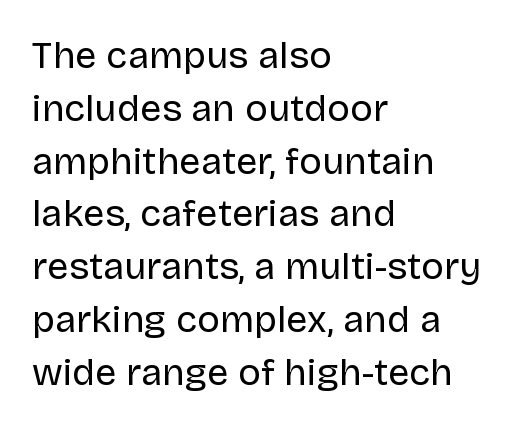
The image shows 38 px regular-weight sans-serif type, upright; set left-aligned, normal line spacing (1.39x), normal letter spacing, not underlined; low stroke contrast and a large x-height.
